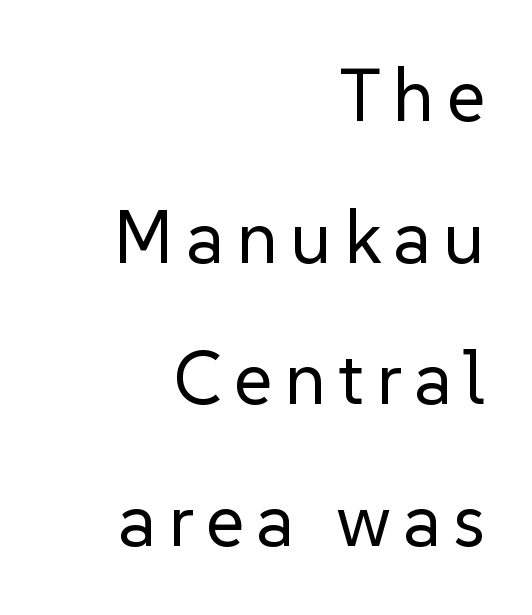
The image shows 75 px regular-weight sans-serif type, upright; set right-aligned, line spacing 1.89x, not underlined; low stroke contrast and a medium x-height.
